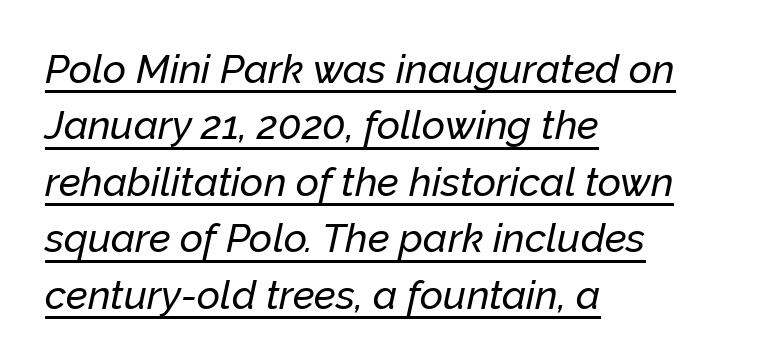
The lettering is marked with a stroke running underneath it. The rows are spaced the way most documents space them. Spacing between characters is what you'd get straight out of the box. Visually the block forms a straight wall on the left and a jagged coastline on the right.
